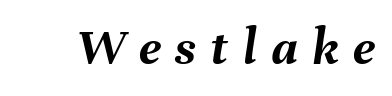
Q: Is the text bold? A: Yes.
Q: Is the text italic (slanted)? A: Yes, it leans right by about 8 degrees.
Q: Is the text underlined? A: No.
Q: Is the spacing between letters normal or unusually wide? A: Unusually wide.
Q: Width (condensed, normal, or wide)? A: Normal.
Q: Stroke contrast? A: Medium.
Q: x-height? A: Medium.
Q: Monospaced? A: No.
